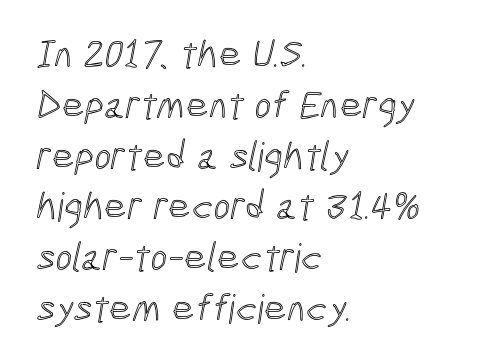
The rendering anchors every line to the left-hand side. Each letter keeps its own natural width here, so spacing adapts to shape. Check under the words: just untouched page. Vertically, the passage feels balanced, rows spaced as you'd expect.
